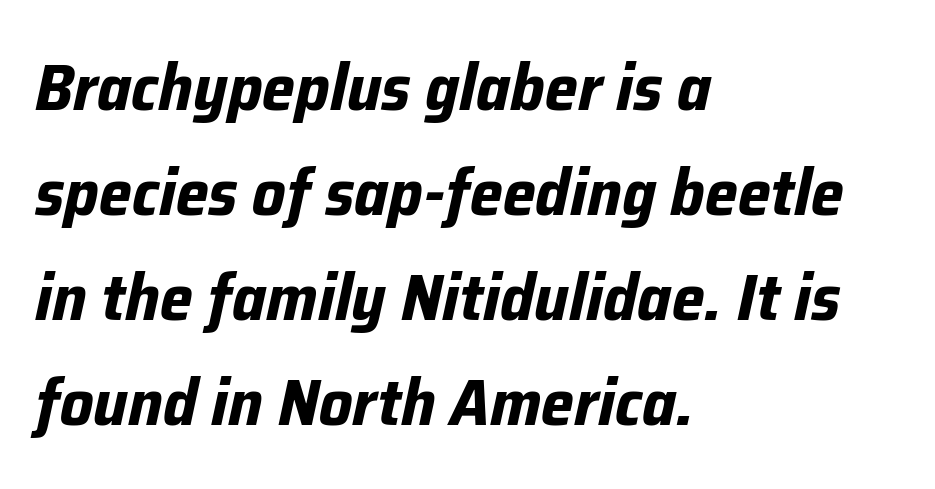
The image shows 66 px bold type, italic (leaning right); set left-aligned, normal line spacing (1.59x), normal letter spacing, not underlined; low stroke contrast and a medium x-height.
